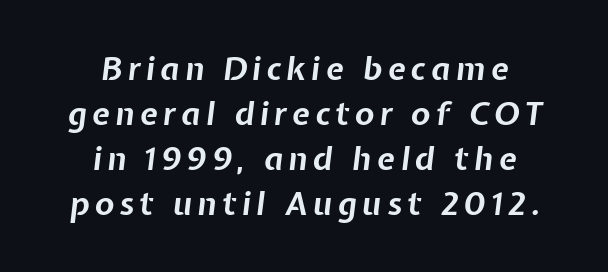
Reading down the column, the eye jumps a familiar distance to each next line. A centered setting, common on invitations and titles, is used for this passage. Glance below the letters and you will spot only blank space. The rendering applies a slant to the glyphs. Each letter keeps its own natural width here, so spacing adapts to shape. These words are printed bold, with thick strokes throughout.
